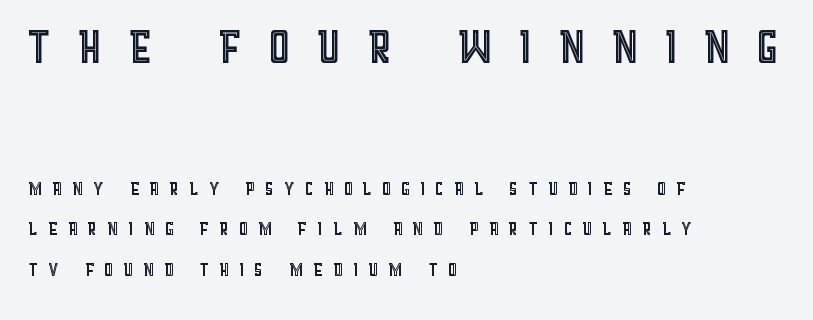
Q: Is the text italic (slanted)? A: No, it is upright.
Q: Is the text underlined? A: No.
Q: How is the paragraph aligned? A: Left-aligned.
Q: Is the spacing between letters normal or unusually wide? A: Unusually wide.
Q: Is the spacing between lines tight, normal or loose? A: Normal.
Q: Which block of text is set in a larger size, the first (top) or the second (bottom)? A: The first (top) one.
Q: Width (condensed, normal, or wide)? A: Condensed.
Q: x-height? A: Large.
Q: Monospaced? A: No.
